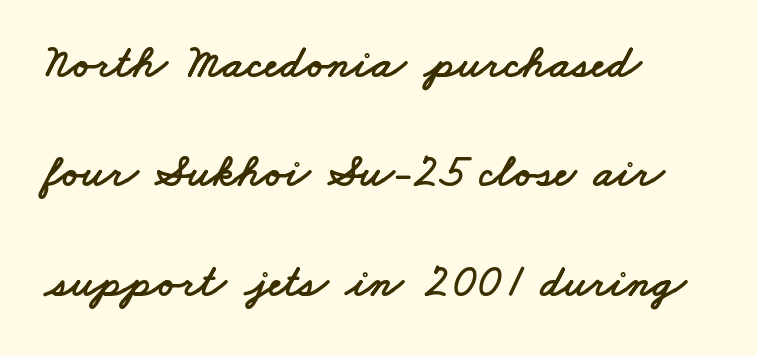
The image shows 46 px wide sans-serif type; set left-aligned, loose line spacing (2.38x), normal letter spacing, not underlined; low stroke contrast and a small x-height.
